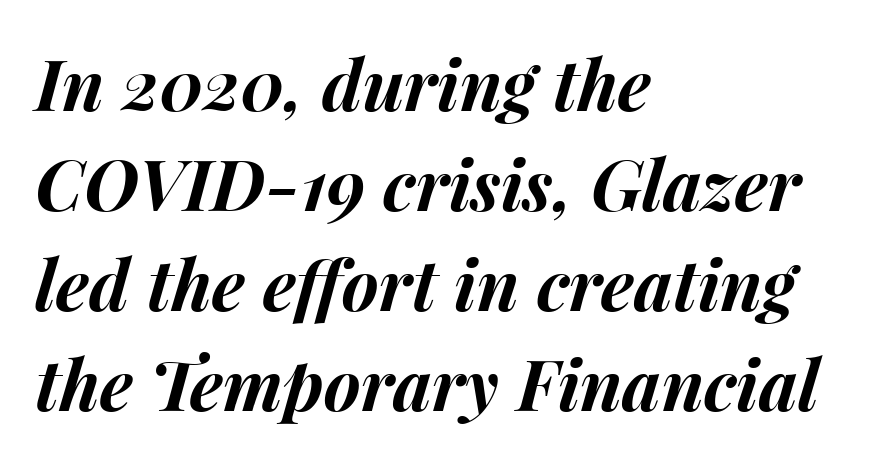
{"italic": "yes", "lean": "right", "slant_degrees": 15, "bold": "yes", "weight": "bold", "width": "normal", "stroke_contrast": "medium", "x_height": "medium", "monospaced": "no", "underline": "no", "align": "left", "line_spacing": "normal", "line_spacing_ratio": 1.43, "letter_spacing": "normal", "letter_spacing_em": 0.0, "glyph_px": 70}
